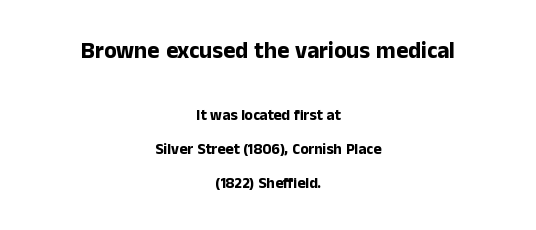
The image shows 23 px bold type, upright; set centered, loose line spacing (2.25x), normal letter spacing, not underlined; the first (top) block is 1.53x larger.
